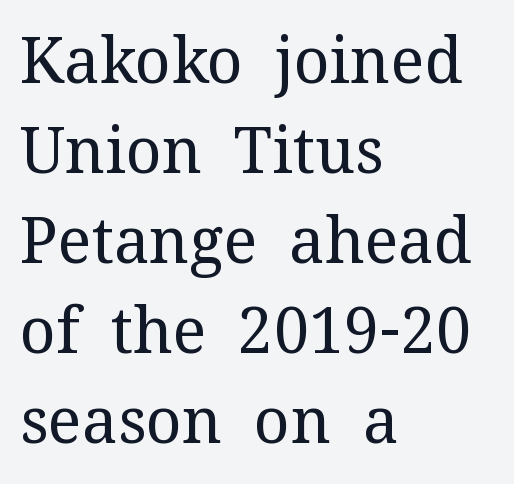
Q: Is the text bold? A: No.
Q: Is the text italic (slanted)? A: No, it is upright.
Q: Is the typeface a serif or a sans-serif typeface? A: Serif.
Q: Is the text underlined? A: No.
Q: How is the paragraph aligned? A: Left-aligned.
Q: Is the spacing between letters normal or unusually wide? A: Normal.
Q: Is the spacing between lines tight, normal or loose? A: Normal.
Q: Width (condensed, normal, or wide)? A: Normal.
Q: Stroke contrast? A: Medium.
Q: x-height? A: Medium.
Q: Monospaced? A: No.
